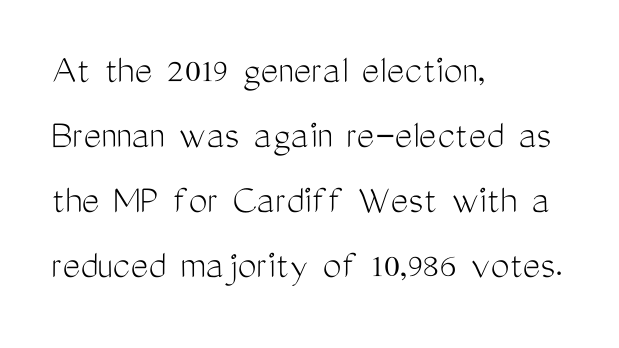
{"serif": "no", "italic": "no", "bold": "no", "weight": "light", "width": "condensed", "stroke_contrast": "medium", "x_height": "medium", "monospaced": "no", "underline": "no", "align": "left", "line_spacing": "normal", "line_spacing_ratio": 1.55, "letter_spacing": "normal", "letter_spacing_em": 0.0, "glyph_px": 42}
